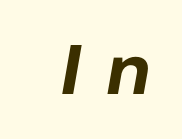
Summary of weight: heavy, a full bold. A typesetter would call this heavily tracked-out type. Honestly, there is no underline to notice here at all. The axis of the letterforms is tilted away from vertical. Spacing verdict: proportional, widths tailored to each character.
